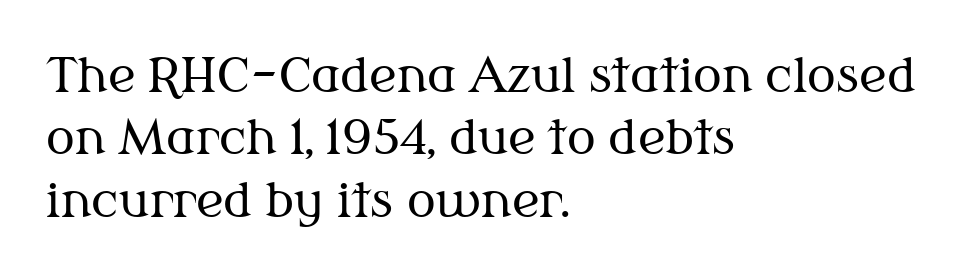
Q: Is the text bold? A: No.
Q: Is the text italic (slanted)? A: No, it is upright.
Q: Is the typeface a serif or a sans-serif typeface? A: Serif.
Q: Is the text underlined? A: No.
Q: How is the paragraph aligned? A: Left-aligned.
Q: Is the spacing between letters normal or unusually wide? A: Normal.
Q: Is the spacing between lines tight, normal or loose? A: Normal.
Q: Width (condensed, normal, or wide)? A: Normal.
Q: Stroke contrast? A: Medium.
Q: x-height? A: Medium.
Q: Monospaced? A: No.
